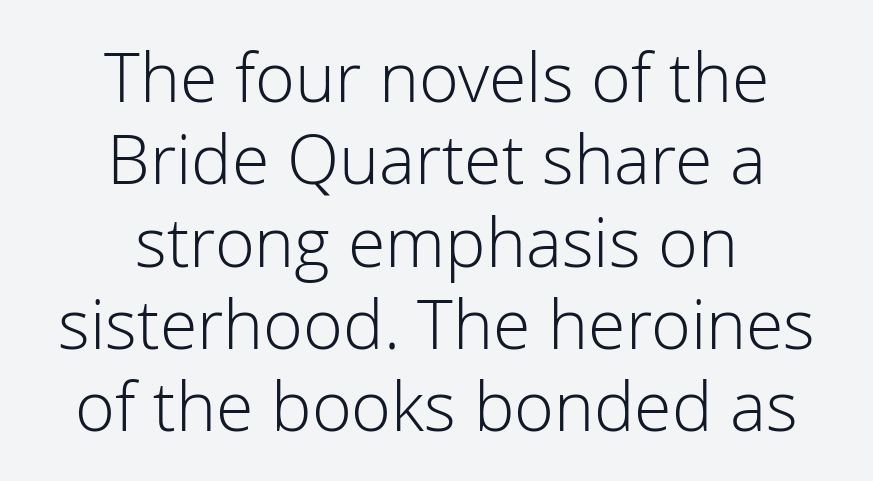
The image shows 68 px light sans-serif type, upright; set centered, line spacing 1.21x, normal letter spacing, not underlined; low stroke contrast and a medium x-height.
